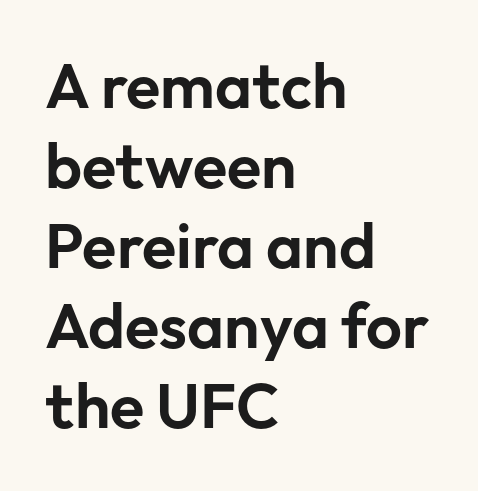
Q: Is the text italic (slanted)? A: No, it is upright.
Q: Is the typeface a serif or a sans-serif typeface? A: Sans-serif.
Q: Is the text underlined? A: No.
Q: How is the paragraph aligned? A: Left-aligned.
Q: Is the spacing between letters normal or unusually wide? A: Normal.
Q: Is the spacing between lines tight, normal or loose? A: Normal.
Q: Width (condensed, normal, or wide)? A: Normal.
Q: Stroke contrast? A: Low.
Q: x-height? A: Medium.
Q: Monospaced? A: No.
